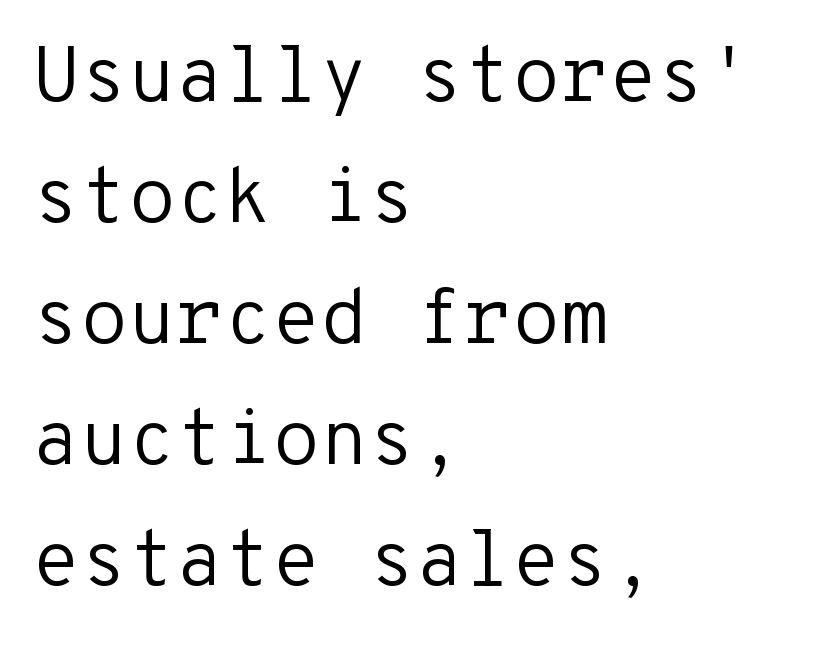
Q: Is the text bold? A: No.
Q: Is the text italic (slanted)? A: No, it is upright.
Q: Is the typeface a serif or a sans-serif typeface? A: Sans-serif.
Q: Is the text underlined? A: No.
Q: How is the paragraph aligned? A: Left-aligned.
Q: Is the spacing between letters normal or unusually wide? A: Normal.
Q: Is the spacing between lines tight, normal or loose? A: Normal.
Q: Width (condensed, normal, or wide)? A: Normal.
Q: Stroke contrast? A: Low.
Q: x-height? A: Medium.
Q: Monospaced? A: Yes.
